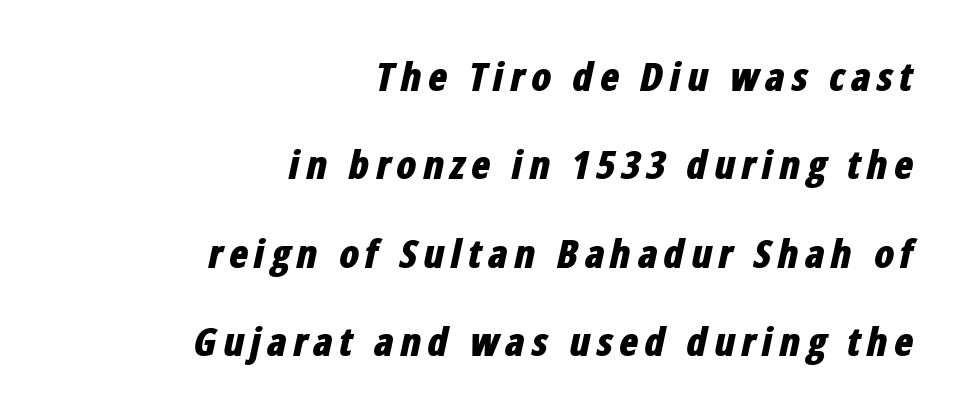
Q: Is the text bold? A: Yes.
Q: Is the text italic (slanted)? A: Yes, it leans right by about 12 degrees.
Q: Is the text underlined? A: No.
Q: How is the paragraph aligned? A: Right-aligned.
Q: Is the spacing between lines tight, normal or loose? A: Loose.
Q: Width (condensed, normal, or wide)? A: Condensed.
Q: Stroke contrast? A: Low.
Q: x-height? A: Medium.
Q: Monospaced? A: No.
